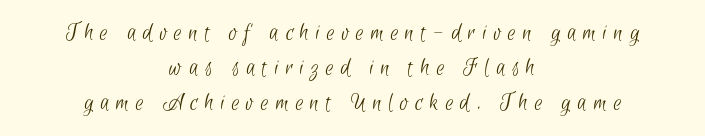
Q: Is the text bold? A: No.
Q: Is the text underlined? A: No.
Q: How is the paragraph aligned? A: Centered.
Q: Is the spacing between letters normal or unusually wide? A: Unusually wide.
Q: Is the spacing between lines tight, normal or loose? A: Normal.
